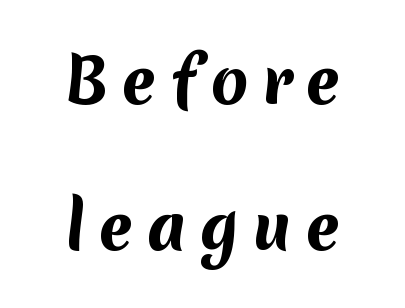
Q: Is the text bold? A: Yes.
Q: Is the typeface a serif or a sans-serif typeface? A: Sans-serif.
Q: Is the text underlined? A: No.
Q: How is the paragraph aligned? A: Centered.
Q: Is the spacing between letters normal or unusually wide? A: Unusually wide.
Q: Is the spacing between lines tight, normal or loose? A: Loose.
Q: Width (condensed, normal, or wide)? A: Normal.
Q: Stroke contrast? A: Medium.
Q: x-height? A: Medium.
Q: Monospaced? A: No.
